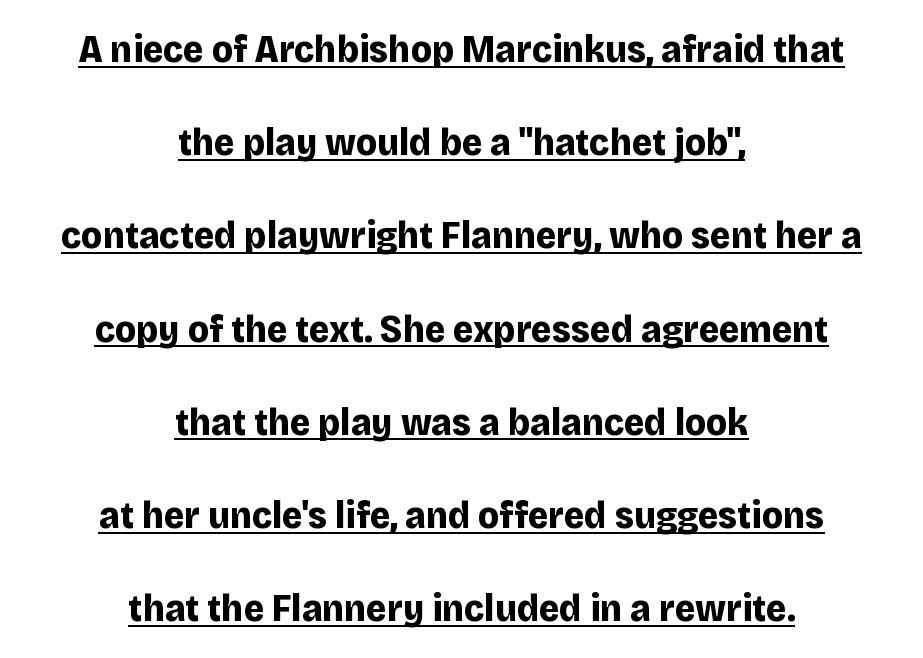
In terms of letterform style, serifs are entirely absent. Spacing verdict: proportional, widths tailored to each character. Line starts and ends both wander, symmetrically. Caption: bold face, heavy strokes. The type sits square on the baseline with zero lean.
